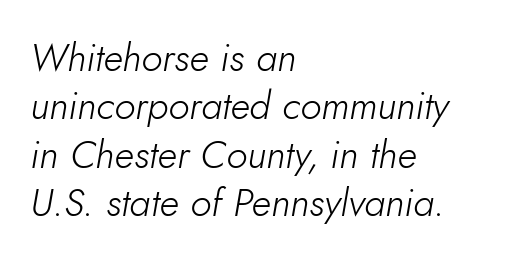
The image shows 39 px light type, italic (leaning right); set left-aligned, line spacing 1.24x, normal letter spacing, not underlined; low stroke contrast and a small x-height.
